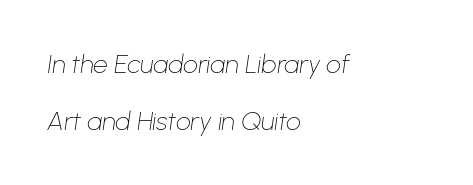
The image shows 26 px text type, italic (leaning right); set left-aligned, loose line spacing (2.18x), normal letter spacing, not underlined.
